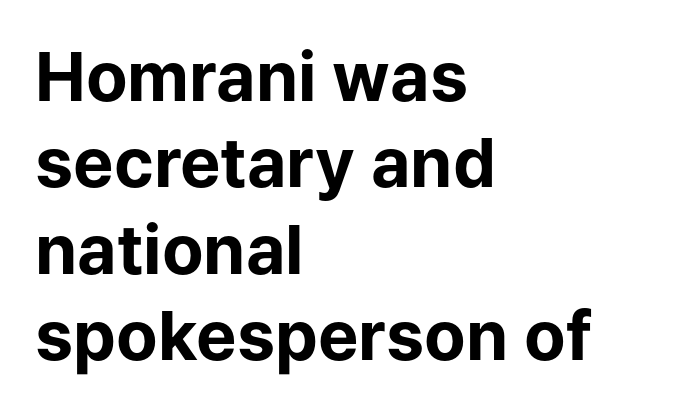
Q: Is the text bold? A: Yes.
Q: Is the text italic (slanted)? A: No, it is upright.
Q: Is the typeface a serif or a sans-serif typeface? A: Sans-serif.
Q: Is the text underlined? A: No.
Q: How is the paragraph aligned? A: Left-aligned.
Q: Is the spacing between letters normal or unusually wide? A: Normal.
Q: Is the spacing between lines tight, normal or loose? A: Normal.
Q: Width (condensed, normal, or wide)? A: Normal.
Q: Stroke contrast? A: Low.
Q: x-height? A: Medium.
Q: Monospaced? A: No.
